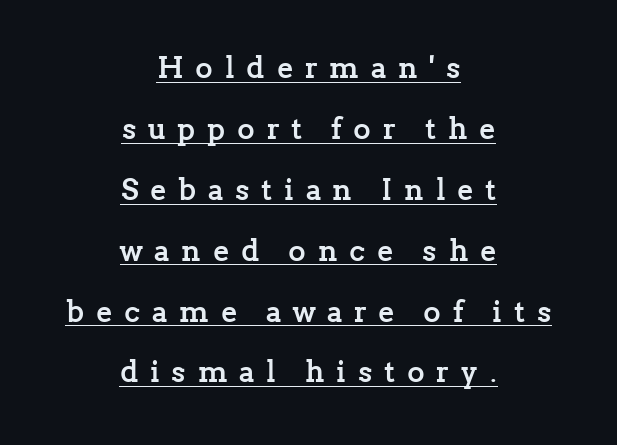
{"serif": "yes", "italic": "no", "bold": "yes", "weight": "semibold", "width": "normal", "stroke_contrast": "low", "x_height": "medium", "monospaced": "no", "underline": "yes", "align": "center", "line_spacing": "loose", "line_spacing_ratio": 2.03, "letter_spacing": "wide", "letter_spacing_em": 0.39, "glyph_px": 30}
